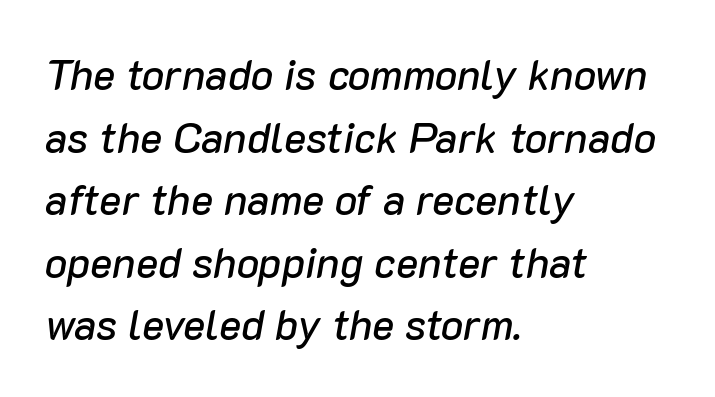
Q: Is the text italic (slanted)? A: Yes, it leans right by about 10 degrees.
Q: Is the text underlined? A: No.
Q: How is the paragraph aligned? A: Left-aligned.
Q: Is the spacing between letters normal or unusually wide? A: Normal.
Q: Is the spacing between lines tight, normal or loose? A: Normal.
Q: Width (condensed, normal, or wide)? A: Normal.
Q: Stroke contrast? A: Low.
Q: x-height? A: Medium.
Q: Monospaced? A: No.
